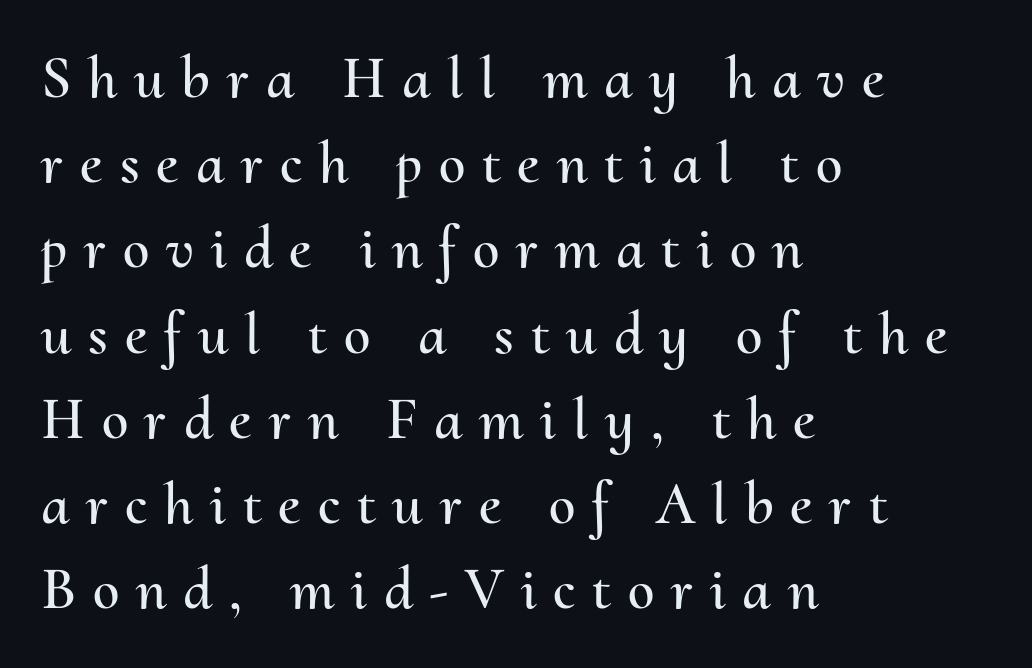
Q: Is the text italic (slanted)? A: No, it is upright.
Q: Is the text underlined? A: No.
Q: How is the paragraph aligned? A: Left-aligned.
Q: Is the spacing between letters normal or unusually wide? A: Unusually wide.
Q: Is the spacing between lines tight, normal or loose? A: Normal.
Q: Width (condensed, normal, or wide)? A: Normal.
Q: Stroke contrast? A: Medium.
Q: x-height? A: Small.
Q: Monospaced? A: No.
